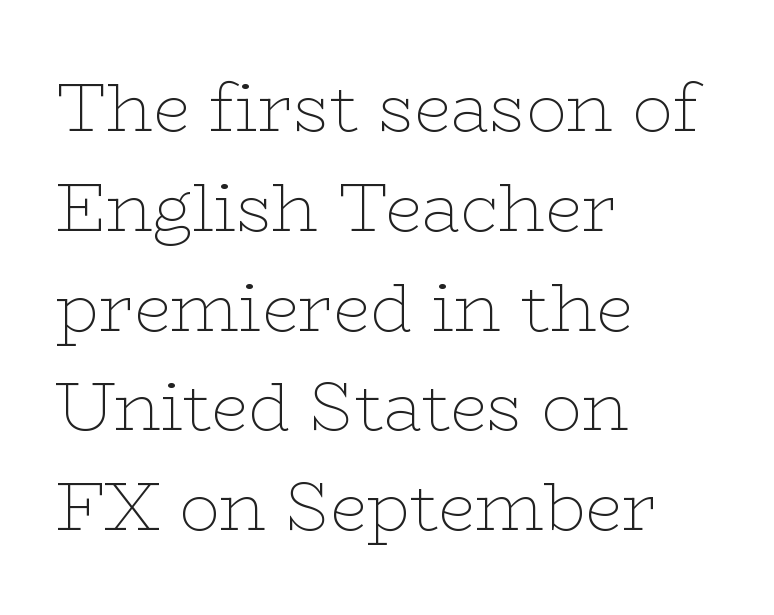
Q: Is the text bold? A: No.
Q: Is the text italic (slanted)? A: No, it is upright.
Q: Is the typeface a serif or a sans-serif typeface? A: Serif.
Q: Is the text underlined? A: No.
Q: How is the paragraph aligned? A: Left-aligned.
Q: Is the spacing between letters normal or unusually wide? A: Normal.
Q: Is the spacing between lines tight, normal or loose? A: Normal.
Q: Width (condensed, normal, or wide)? A: Wide.
Q: Stroke contrast? A: Low.
Q: x-height? A: Medium.
Q: Monospaced? A: No.
